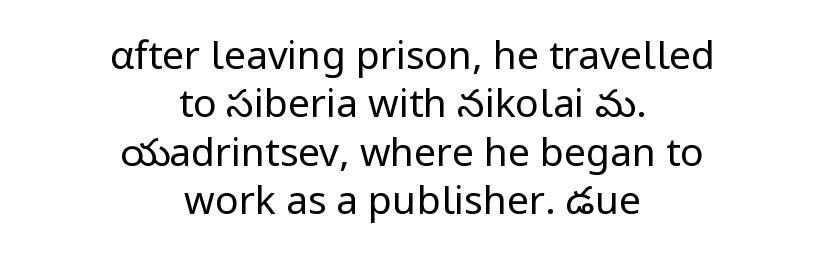
The image shows 39 px regular-weight sans-serif type, upright; set centered, line spacing 1.24x, normal letter spacing, not underlined; low stroke contrast and a medium x-height.
